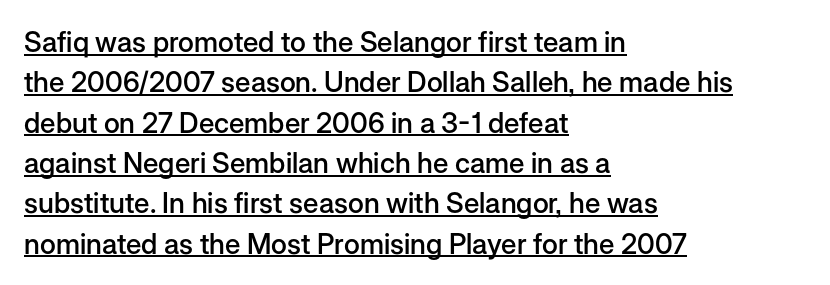
The designer left line spacing at the default. Caption: multi-line text, flush left, ragged right. Semibold letterforms, between regular and bold. Characters remain perfectly vertical along every line. You can tell from the bare stems that sans-serif type was used.
